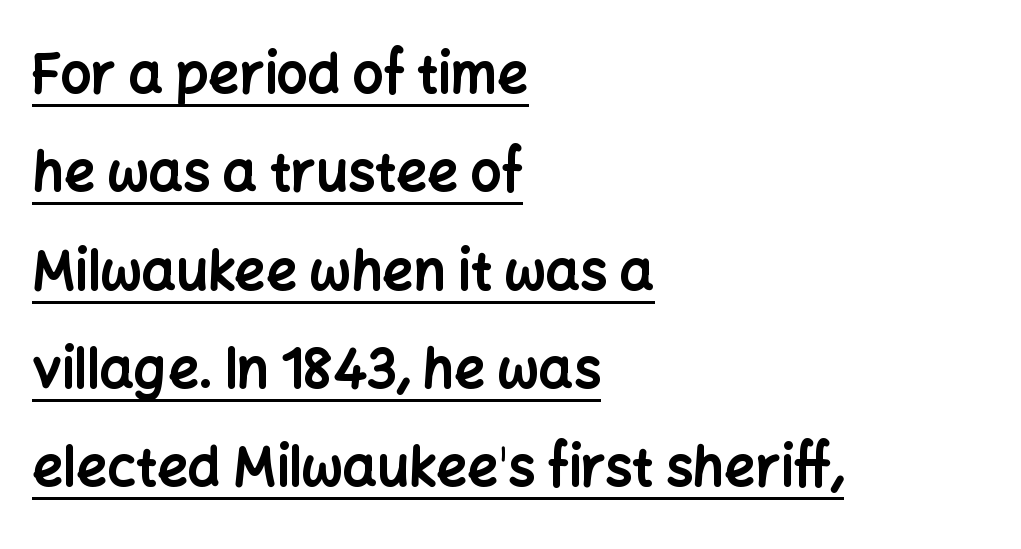
A roman cut, with each character standing at attention. What decoration does the sample have? An underline. The text was rendered using a sans face with plain stroke endings. Does the copy run flush right? No — it runs flush left. Heft: maximum for text — a bold.
